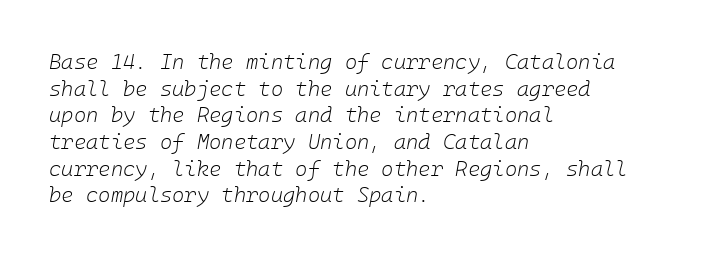
This reads as an unemphasized weight, regular at the heaviest. Characters follow at the spacing the type designer built in. These lines were composed using italics. Each row of text sits above clean, open space. Teacher's note: observe the even left margin — that is flush-left alignment. What's the leading like? Ordinary, nothing unusual.
